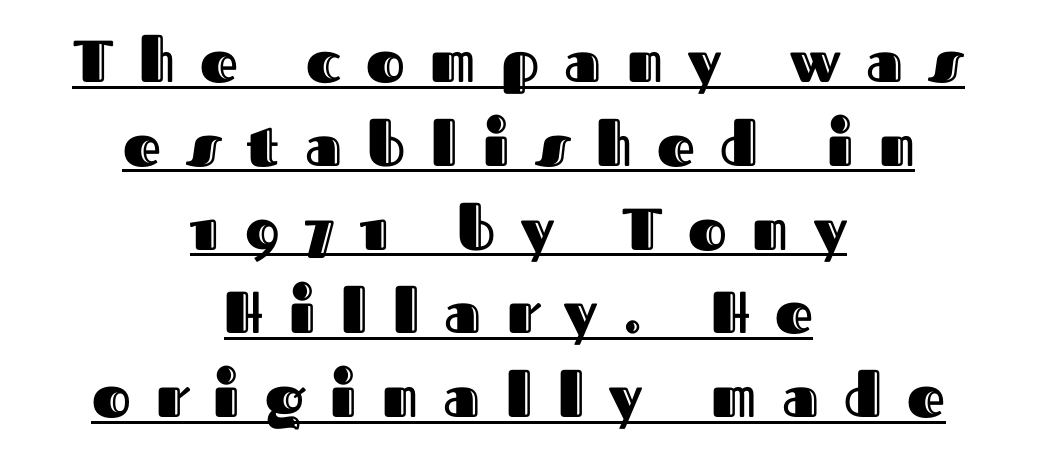
Q: Is the text italic (slanted)? A: No, it is upright.
Q: Is the text underlined? A: Yes.
Q: How is the paragraph aligned? A: Centered.
Q: Is the spacing between letters normal or unusually wide? A: Unusually wide.
Q: Is the spacing between lines tight, normal or loose? A: Normal.
Q: Width (condensed, normal, or wide)? A: Normal.
Q: x-height? A: Medium.
Q: Monospaced? A: No.
